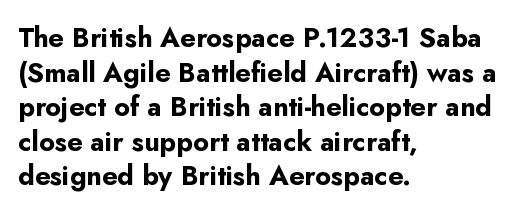
{"italic": "no", "bold": "yes", "underline": "no", "align": "left", "line_spacing": "normal", "line_spacing_ratio": 1.28, "letter_spacing": "normal", "letter_spacing_em": 0.0, "glyph_px": 27}
